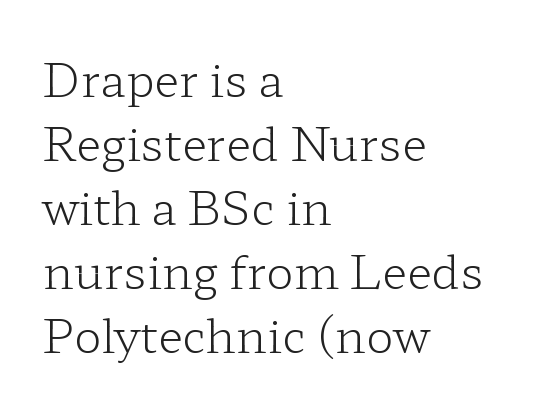
Q: Is the text bold? A: No.
Q: Is the text italic (slanted)? A: No, it is upright.
Q: Is the typeface a serif or a sans-serif typeface? A: Serif.
Q: Is the text underlined? A: No.
Q: How is the paragraph aligned? A: Left-aligned.
Q: Is the spacing between letters normal or unusually wide? A: Normal.
Q: Is the spacing between lines tight, normal or loose? A: Normal.
Q: Width (condensed, normal, or wide)? A: Wide.
Q: Stroke contrast? A: Low.
Q: x-height? A: Medium.
Q: Monospaced? A: No.
